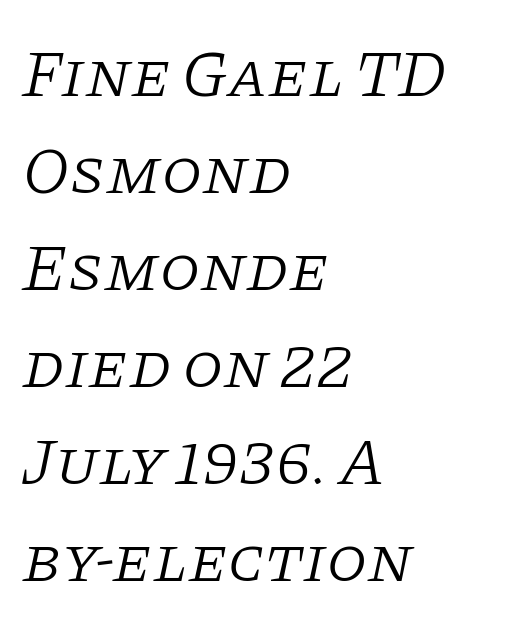
{"serif": "yes", "italic": "yes", "lean": "right", "slant_degrees": 11, "bold": "no", "weight": "light", "width": "normal", "stroke_contrast": "low", "x_height": "large", "monospaced": "no", "underline": "no", "align": "left", "line_spacing": "normal", "line_spacing_ratio": 1.47, "letter_spacing": "normal", "letter_spacing_em": 0.0, "glyph_px": 66}
